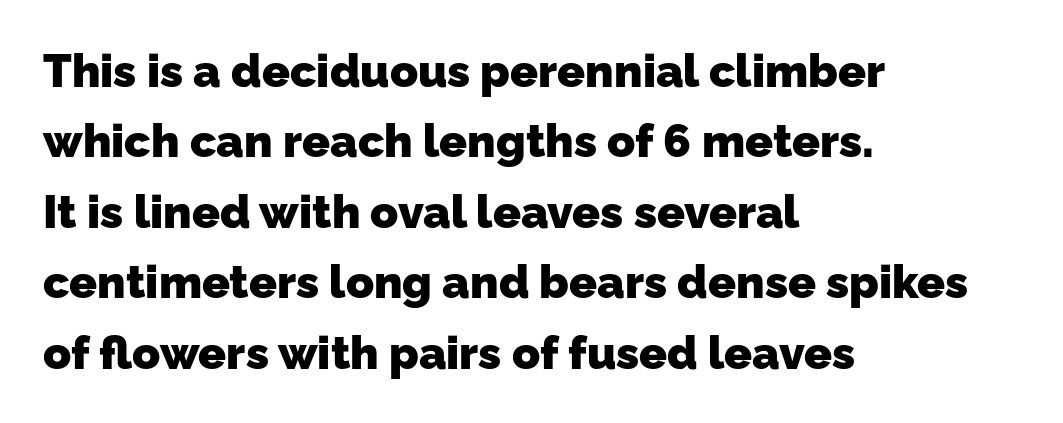
{"serif": "no", "bold": "yes", "weight": "heavy", "width": "normal", "stroke_contrast": "low", "x_height": "medium", "monospaced": "no", "underline": "no", "align": "left", "line_spacing": "normal", "line_spacing_ratio": 1.53, "letter_spacing": "normal", "letter_spacing_em": 0.0, "glyph_px": 46}
